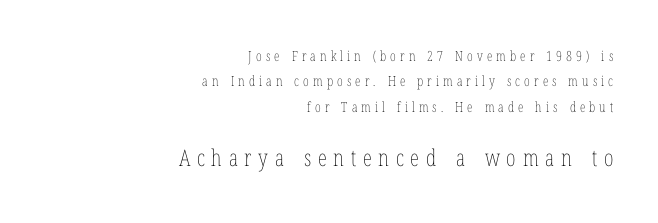
The image shows 23 px text type, upright; set right-aligned, line spacing 1.82x, unusually wide letter spacing (+0.29 em), not underlined; the second (bottom) block is 1.64x larger.
